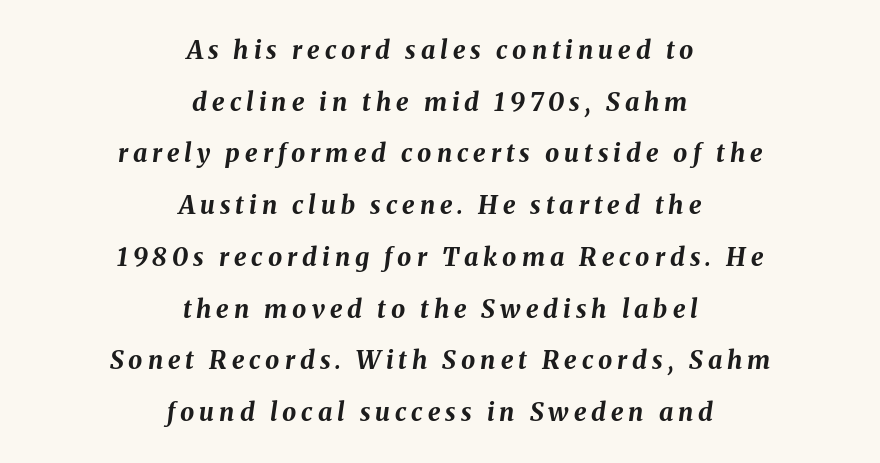
Q: Is the text bold? A: Yes.
Q: Is the text italic (slanted)? A: Yes, it leans right by about 8 degrees.
Q: Is the text underlined? A: No.
Q: How is the paragraph aligned? A: Centered.
Q: Is the spacing between letters normal or unusually wide? A: Unusually wide.
Q: Is the spacing between lines tight, normal or loose? A: Loose.
